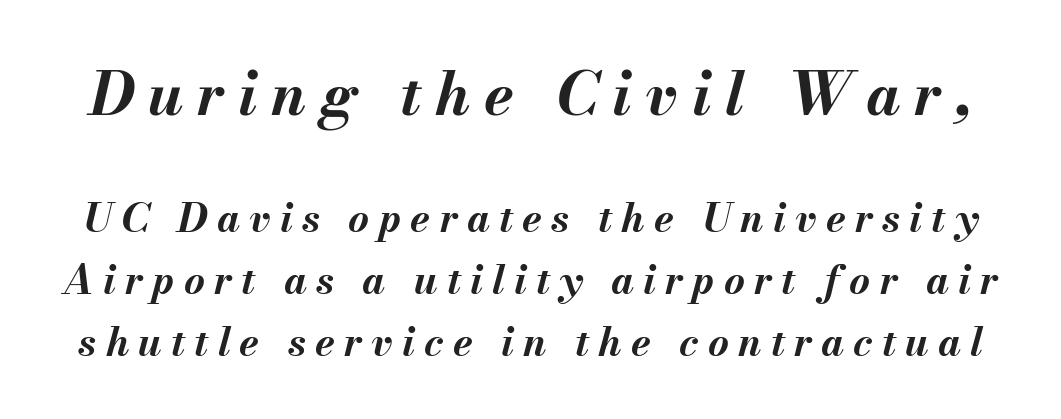
Is the lower block the larger one? No — the upper block carries the bigger type. Each new line begins a customary step beneath the previous one. Decoration check: the copy has no underline. Characters are canted at an angle relative to the baseline's perpendicular. Caption: expanded tracking, letters set apart. As a designer I'd log this as weight 700, bold.
